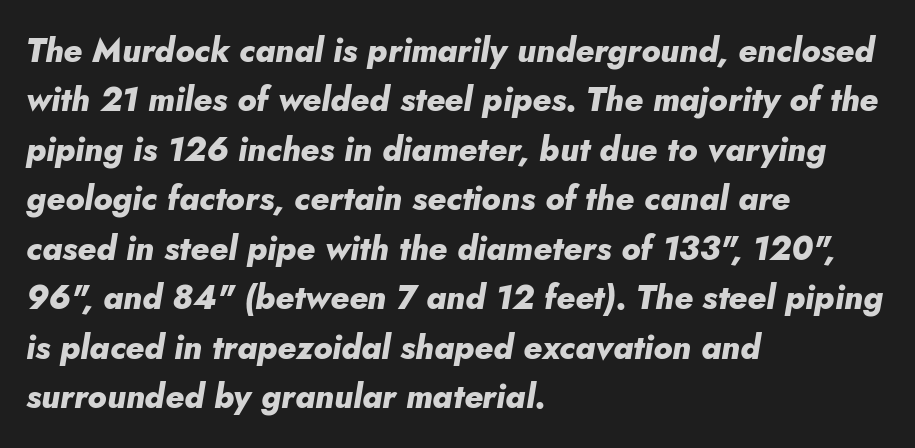
This rendering uses left alignment, leaving the right contour irregular. A bare baseline throughout the passage. The lettering tilts uniformly, giving the passage an italic look. These lines sit exactly where default settings would place them.
